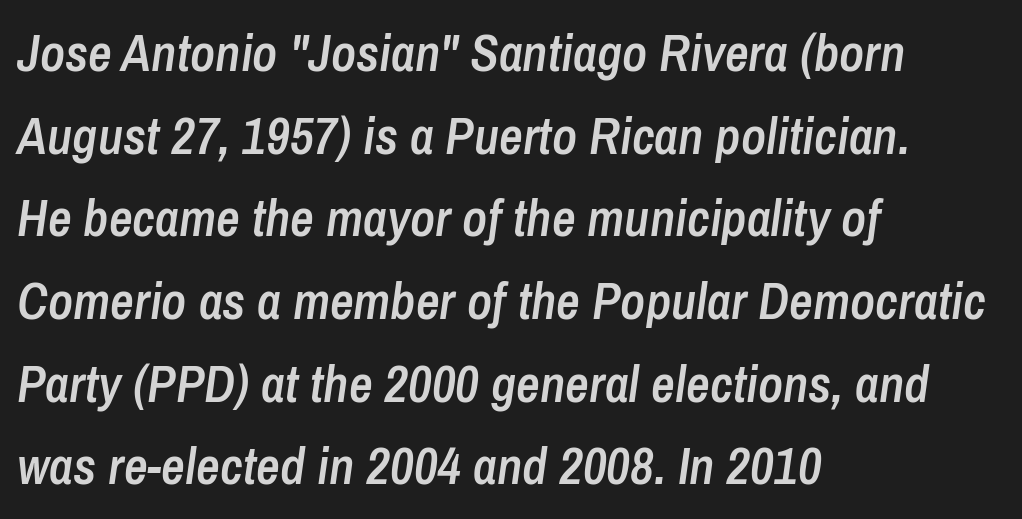
Notice how descenders clear the ascenders below comfortably — that's standard leading. Beneath every word, the page is bare. The text carries the slant typical of an italic or oblique font. The sample has been set in demibold, a notch under bold. Each letter keeps its own natural width here, so spacing adapts to shape.
